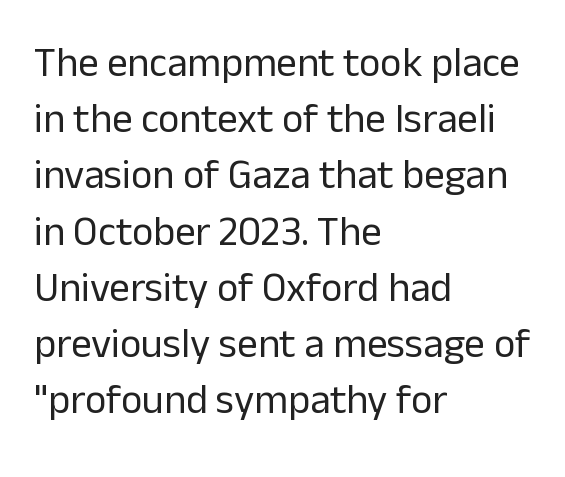
{"serif": "no", "italic": "no", "bold": "no", "weight": "regular", "width": "normal", "stroke_contrast": "low", "x_height": "medium", "monospaced": "no", "underline": "no", "align": "left", "line_spacing": "normal", "line_spacing_ratio": 1.37, "letter_spacing": "normal", "letter_spacing_em": 0.0, "glyph_px": 41}
